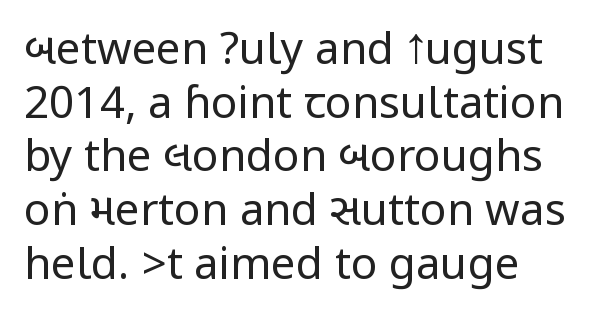
{"serif": "no", "italic": "no", "bold": "no", "weight": "regular", "width": "condensed", "stroke_contrast": "low", "underline": "no", "align": "left", "line_spacing_ratio": 1.22, "letter_spacing": "normal", "letter_spacing_em": 0.0, "glyph_px": 44}
